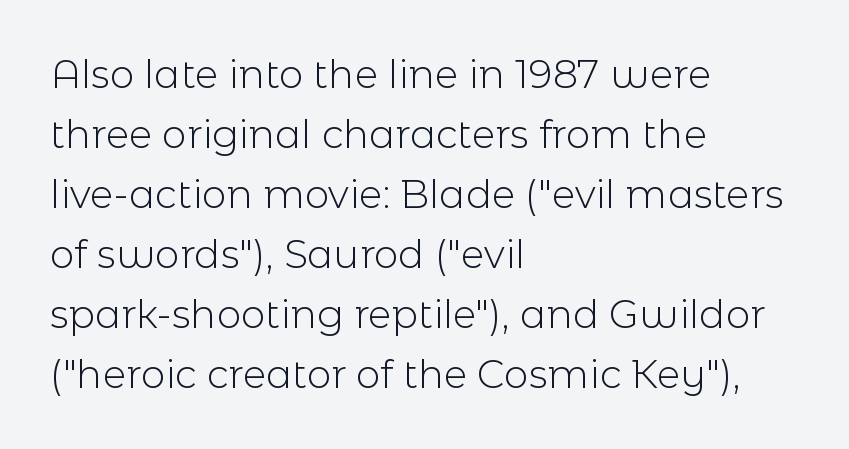
{"serif": "no", "italic": "no", "bold": "no", "weight": "light", "width": "normal", "x_height": "medium", "monospaced": "no", "underline": "no", "align": "left", "line_spacing": "normal", "line_spacing_ratio": 1.54, "letter_spacing": "normal", "letter_spacing_em": 0.0, "glyph_px": 39}
